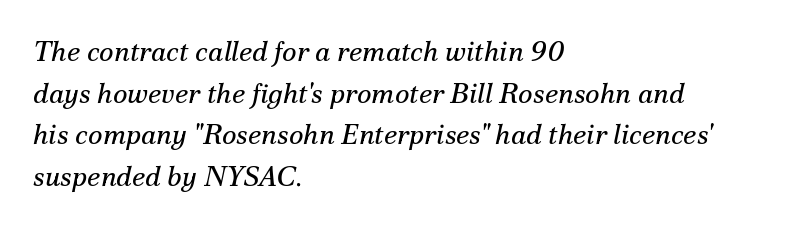
Each row of text sits above clean, open space. The glyphs in this specimen are seriffed. Note the varied advance widths — an 'i' is clearly narrower than an 'm'. Rendered with sloped, italic letterforms.
